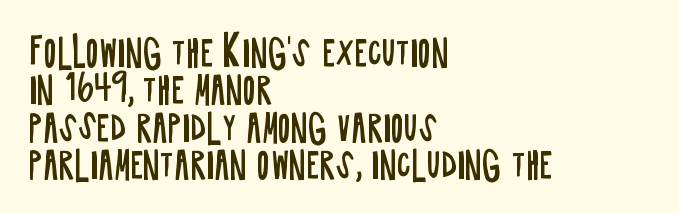
{"serif": "no", "italic": "no", "bold": "no", "weight": "regular", "width": "condensed", "stroke_contrast": "low", "x_height": "large", "monospaced": "no", "underline": "no", "align": "left", "line_spacing": "tight", "line_spacing_ratio": 1.07, "letter_spacing": "normal", "letter_spacing_em": 0.0, "glyph_px": 35}
